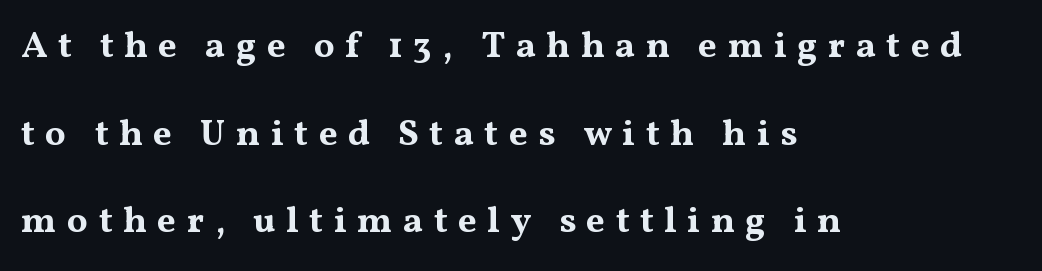
Plain, unruled lines of type. Is the type bold? Yes — the strokes are clearly thick and heavy. Unlike italic type, these characters show no tilt at all. Here the designer chose a conventional face with non-uniform glyph widths. Check where the strokes stop: tiny serifs finish them off. Horizontally, the lines are justified to the leading edge only.
